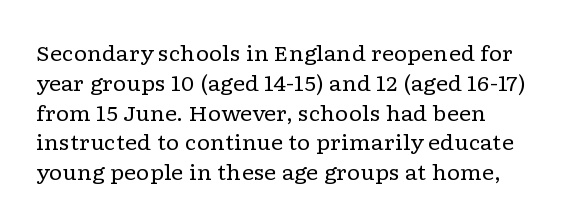
The image shows 21 px text type, upright; set left-aligned, normal line spacing (1.42x), normal letter spacing, not underlined.
